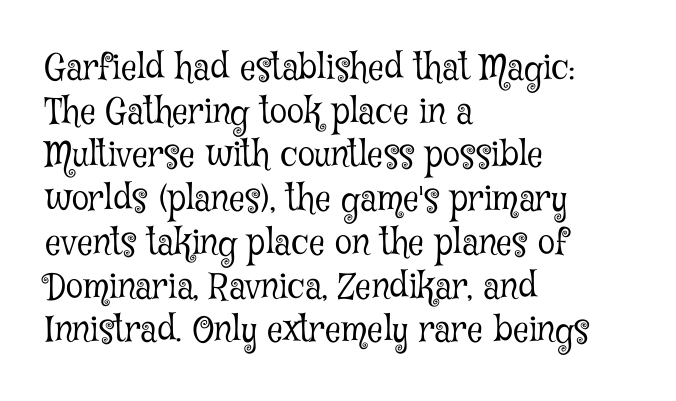
{"serif": "yes", "italic": "no", "bold": "no", "weight": "light", "width": "condensed", "stroke_contrast": "low", "x_height": "medium", "monospaced": "no", "underline": "no", "align": "left", "line_spacing": "normal", "line_spacing_ratio": 1.25, "letter_spacing": "normal", "letter_spacing_em": 0.0, "glyph_px": 35}
